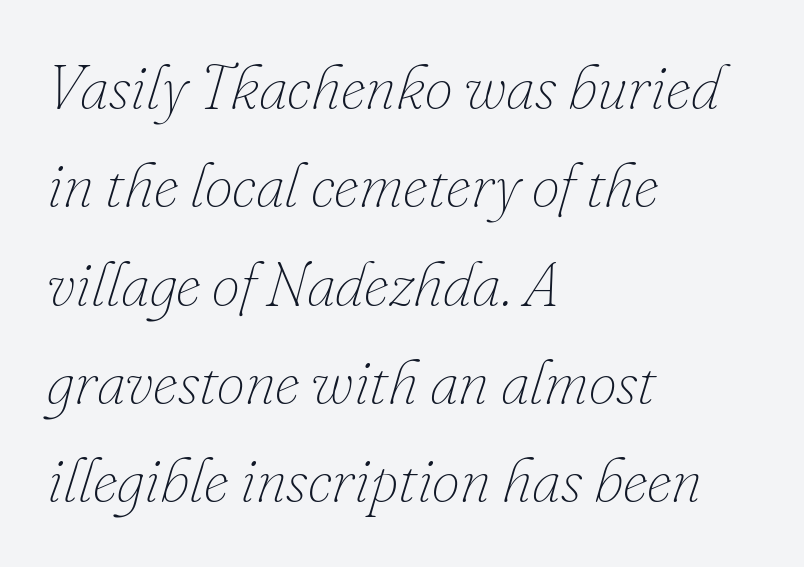
Each word holds together tightly as a unit, with standard inter-letter gaps. Compared with a centered layout, this one pins lines to the left instead. Leading matches the norm, producing a regular column. The rendering uses natural spacing where letterforms have individual widths. The specimen reads as italic at a glance.
